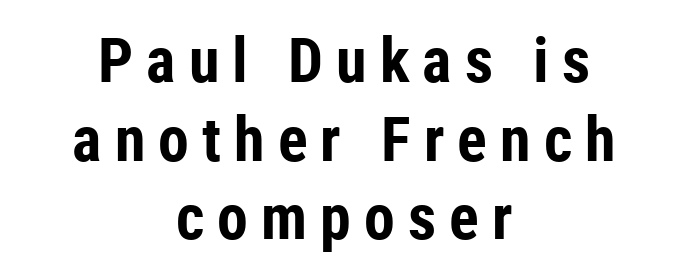
No feet cap the strokes, marking this as sans-serif type. You could only call the tracking loose — the letters float apart. How would I describe the line gaps? Plain and ordinary. Centered paragraph, ragged on both sides. A full-strength bold gives these letters their thick strokes.
